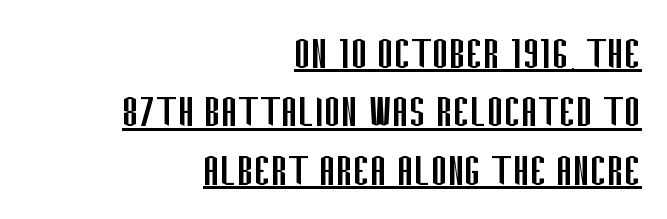
The image shows 50 px regular-weight, condensed sans-serif type, upright; set right-aligned, line spacing 1.17x, normal letter spacing, underlined; low stroke contrast and a large x-height.
